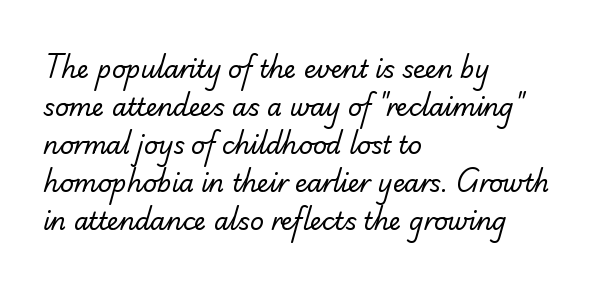
Q: Is the text bold? A: No.
Q: Is the text underlined? A: No.
Q: How is the paragraph aligned? A: Left-aligned.
Q: Is the spacing between letters normal or unusually wide? A: Normal.
Q: Is the spacing between lines tight, normal or loose? A: Normal.
